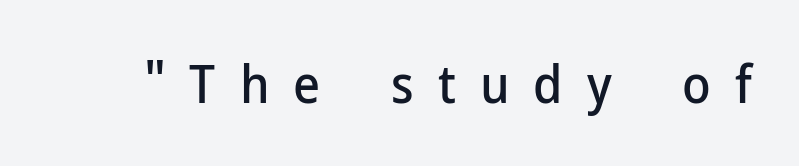
Q: Is the text italic (slanted)? A: No, it is upright.
Q: Is the typeface a serif or a sans-serif typeface? A: Sans-serif.
Q: Is the text underlined? A: No.
Q: Is the spacing between letters normal or unusually wide? A: Unusually wide.
Q: Width (condensed, normal, or wide)? A: Normal.
Q: Stroke contrast? A: Low.
Q: x-height? A: Medium.
Q: Monospaced? A: No.
